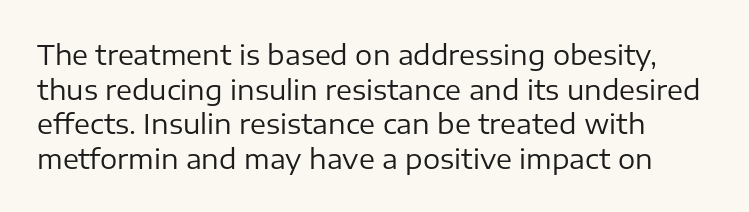
Q: Is the text bold? A: No.
Q: Is the text italic (slanted)? A: No, it is upright.
Q: Is the text underlined? A: No.
Q: Is the spacing between letters normal or unusually wide? A: Normal.
Q: Is the spacing between lines tight, normal or loose? A: Normal.
